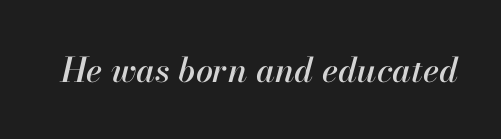
The image shows 34 px text type, italic (leaning right); set normal letter spacing, not underlined; high stroke contrast and a small x-height.
